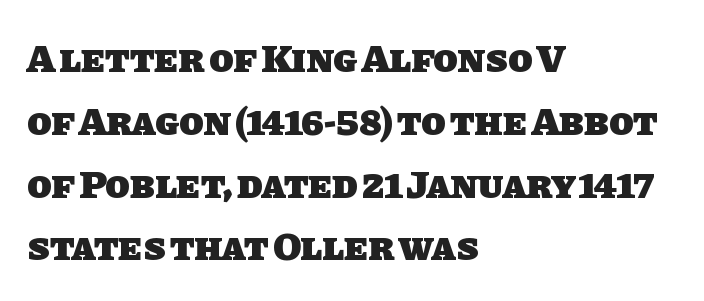
{"serif": "no", "bold": "yes", "weight": "heavy", "width": "normal", "stroke_contrast": "low", "x_height": "large", "monospaced": "no", "underline": "no", "align": "left", "line_spacing": "normal", "line_spacing_ratio": 1.57, "letter_spacing": "normal", "letter_spacing_em": 0.0, "glyph_px": 40}
